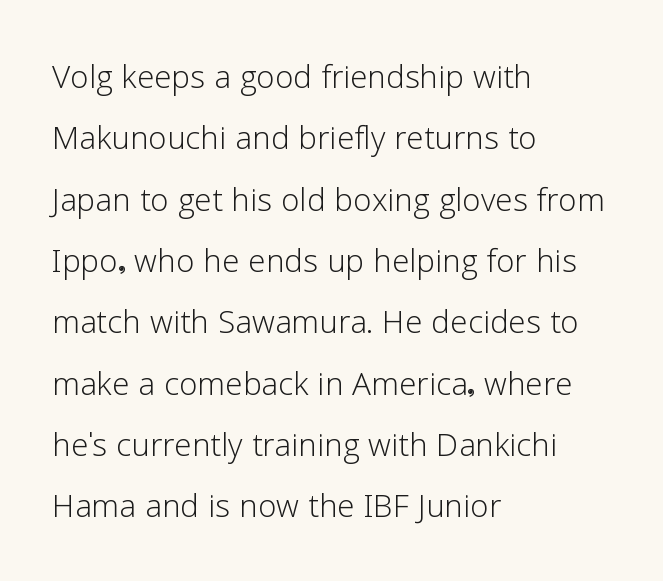
No italicization has been applied; the sample stays upright. Are there feet on the stems? There aren't — it's a sans. The rows are spaced the way most documents space them. This sample is left-justified, so line endings fall wherever the words run out. Descender tails drop into unmarked territory.
